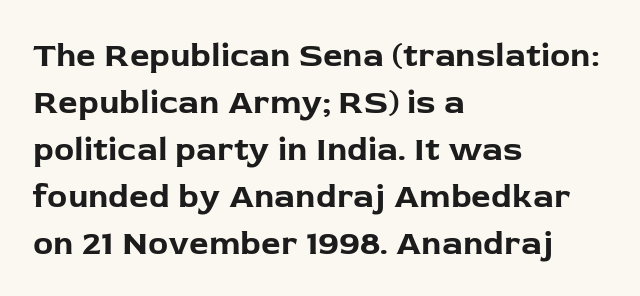
Does the weight exceed regular? Yes, all the way to bold. This sample uses plain, unmodified letter spacing. The letters carry no serifs — their stems end cleanly without finishing strokes. Here the designer chose a conventional face with non-uniform glyph widths. The type sits square on the baseline with zero lean. Teacher's note: observe the even left margin — that is flush-left alignment.
